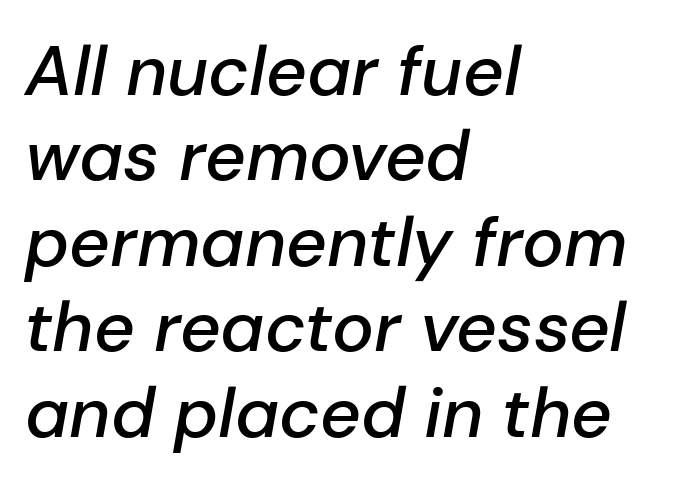
{"italic": "yes", "lean": "right", "slant_degrees": 10, "bold": "semi", "weight": "semibold", "width": "normal", "stroke_contrast": "low", "x_height": "medium", "monospaced": "no", "underline": "no", "align": "left", "line_spacing_ratio": 1.22, "letter_spacing": "normal", "letter_spacing_em": 0.0, "glyph_px": 70}
